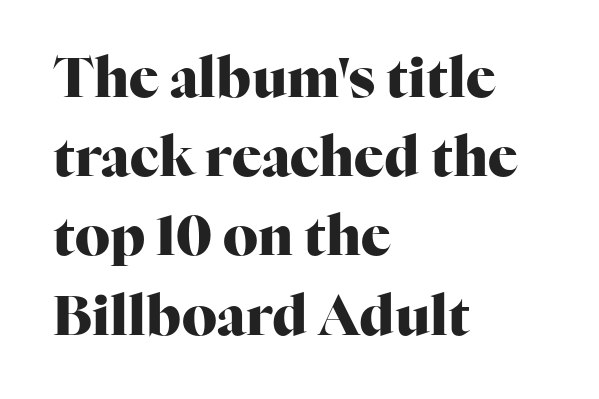
Q: Is the text bold? A: Yes.
Q: Is the text italic (slanted)? A: No, it is upright.
Q: Is the typeface a serif or a sans-serif typeface? A: Serif.
Q: Is the text underlined? A: No.
Q: How is the paragraph aligned? A: Left-aligned.
Q: Is the spacing between letters normal or unusually wide? A: Normal.
Q: Is the spacing between lines tight, normal or loose? A: Normal.
Q: Width (condensed, normal, or wide)? A: Normal.
Q: Stroke contrast? A: High.
Q: x-height? A: Medium.
Q: Monospaced? A: No.
